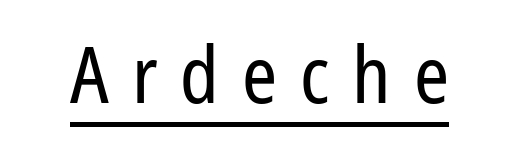
The image shows 79 px regular-weight, condensed sans-serif type, upright; set unusually wide letter spacing (+0.29 em), underlined; low stroke contrast and a medium x-height.
